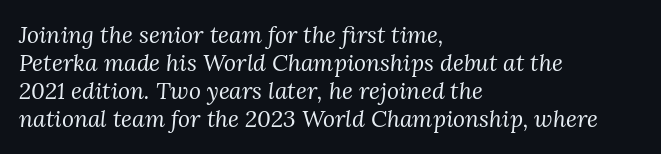
{"italic": "yes", "lean": "right", "slant_degrees": 3, "bold": "no", "underline": "no", "align": "left", "line_spacing_ratio": 1.22, "letter_spacing": "normal", "letter_spacing_em": 0.0, "glyph_px": 23}
